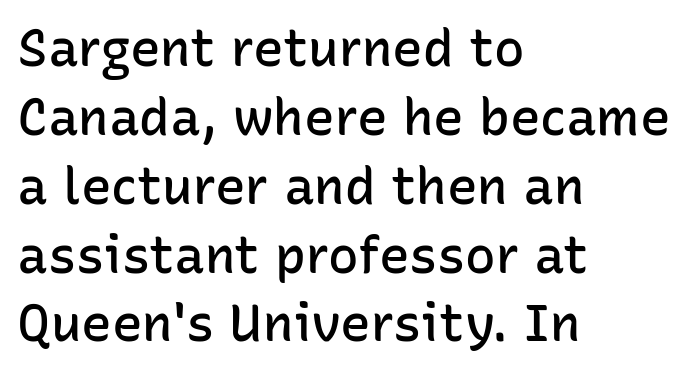
The image shows 51 px semibold sans-serif type, upright; set left-aligned, normal line spacing (1.35x), normal letter spacing, not underlined; low stroke contrast and a medium x-height.
